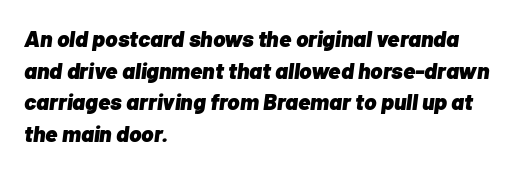
{"italic": "yes", "lean": "right", "slant_degrees": 7, "bold": "yes", "underline": "no", "align": "left", "line_spacing": "normal", "line_spacing_ratio": 1.37, "letter_spacing": "normal", "letter_spacing_em": 0.0, "glyph_px": 23}
